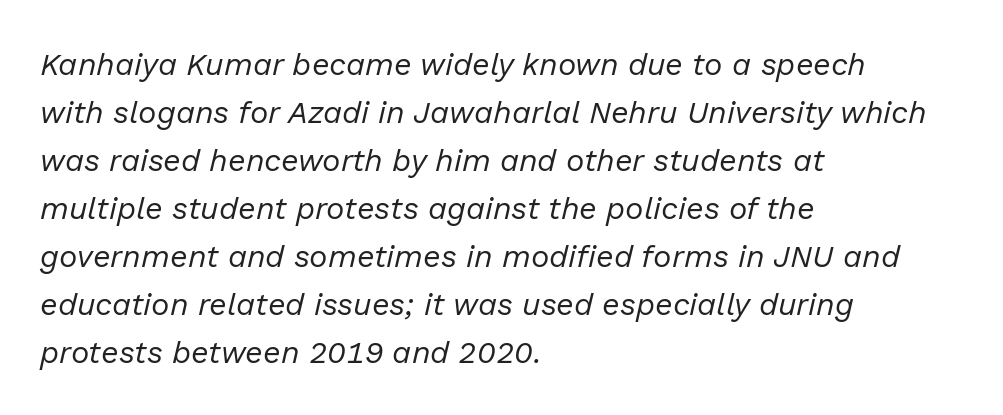
A quiet, ordinary-to-light weight characterises the typeface. The whole block is typeset with a tilt. Note the varied advance widths — an 'i' is clearly narrower than an 'm'. Any mark beneath the type? The region is blank.
